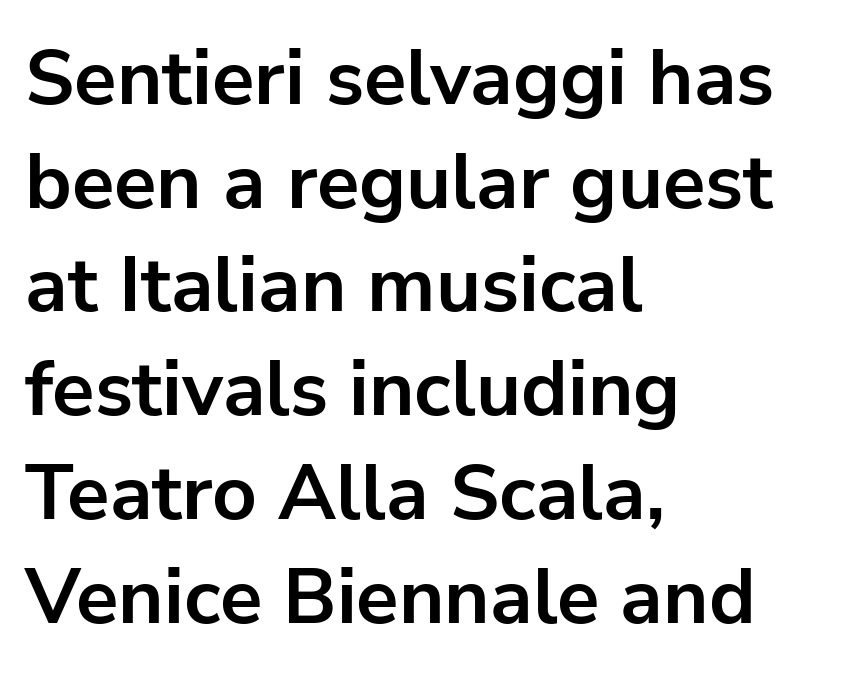
{"serif": "no", "italic": "no", "bold": "yes", "weight": "bold", "width": "normal", "stroke_contrast": "low", "x_height": "medium", "monospaced": "no", "underline": "no", "align": "left", "line_spacing": "normal", "line_spacing_ratio": 1.33, "letter_spacing": "normal", "letter_spacing_em": 0.0, "glyph_px": 78}
